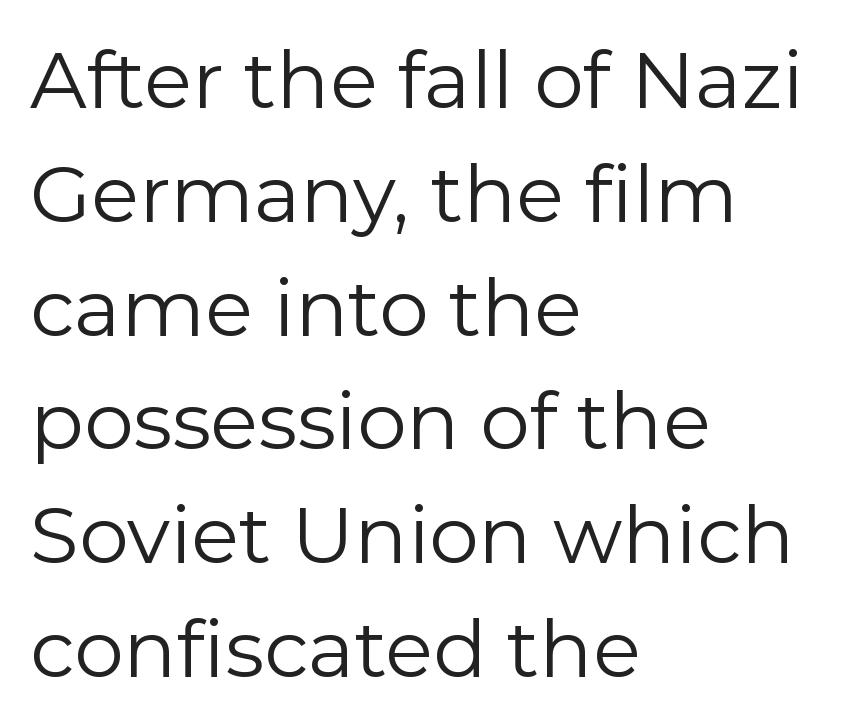
The image shows 79 px regular-weight sans-serif type, upright; set left-aligned, normal line spacing (1.44x), normal letter spacing, not underlined; low stroke contrast and a medium x-height.
